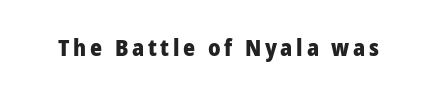
The image shows 23 px bold type, upright; set not underlined.
